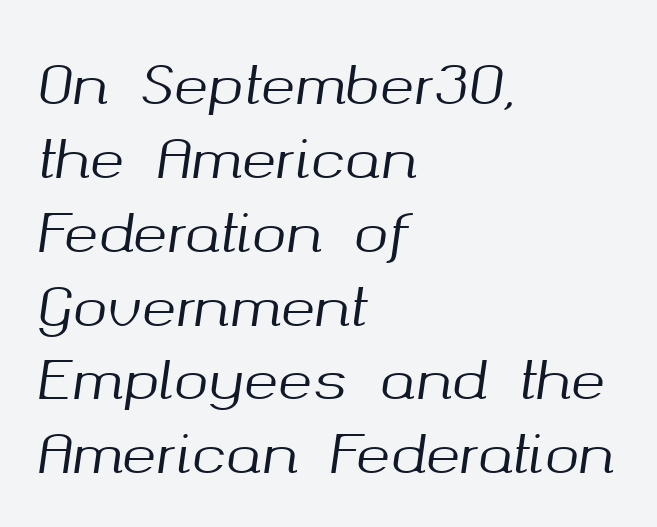
{"italic": "yes", "lean": "right", "slant_degrees": 8, "width": "normal", "stroke_contrast": "medium", "x_height": "medium", "monospaced": "no", "underline": "no", "align": "left", "line_spacing": "normal", "line_spacing_ratio": 1.42, "letter_spacing": "normal", "letter_spacing_em": 0.0, "glyph_px": 52}
